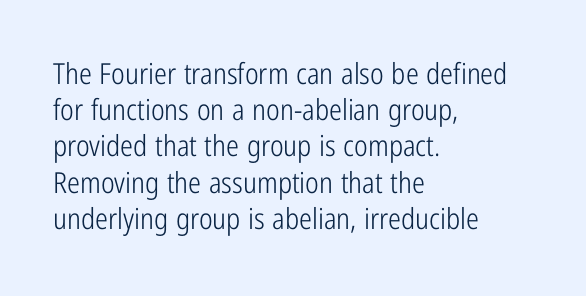
The image shows 29 px light, condensed sans-serif type, upright; set left-aligned, normal line spacing (1.25x), normal letter spacing, not underlined; low stroke contrast and a medium x-height.
